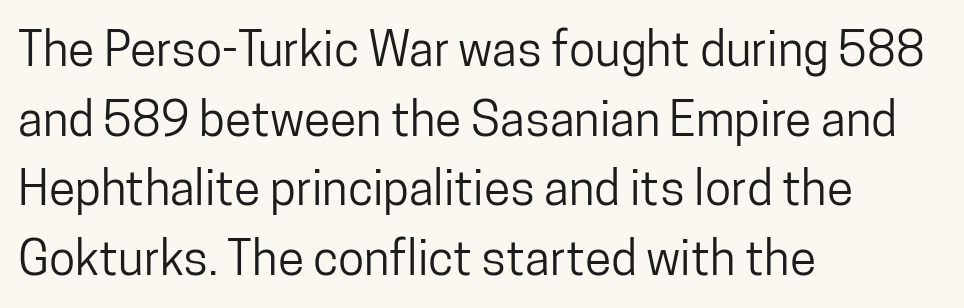
Q: Is the text italic (slanted)? A: No, it is upright.
Q: Is the typeface a serif or a sans-serif typeface? A: Sans-serif.
Q: Is the text underlined? A: No.
Q: How is the paragraph aligned? A: Left-aligned.
Q: Is the spacing between letters normal or unusually wide? A: Normal.
Q: Is the spacing between lines tight, normal or loose? A: Normal.
Q: Width (condensed, normal, or wide)? A: Condensed.
Q: Stroke contrast? A: Low.
Q: x-height? A: Medium.
Q: Monospaced? A: No.
